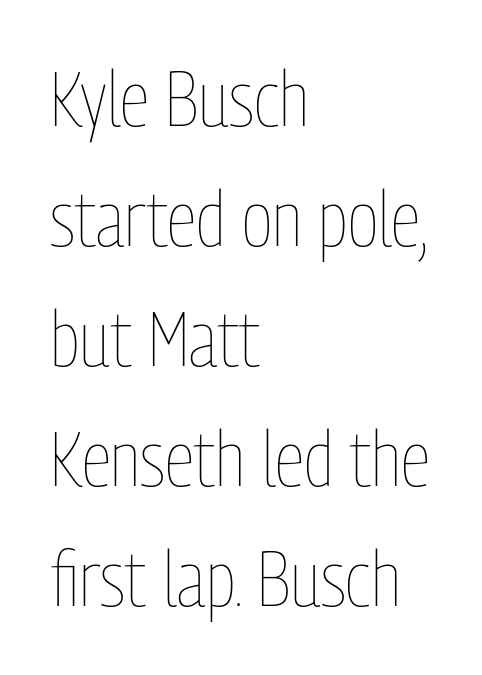
Line spacing here is normal. Casual observation: everything's shoved over to the left. Heaviness? Minimal to ordinary, like unemphasized prose. Underline: absent. This is roman type, the default non-slanted kind. The passage shown is typed in a proportional face where columns would drift.
